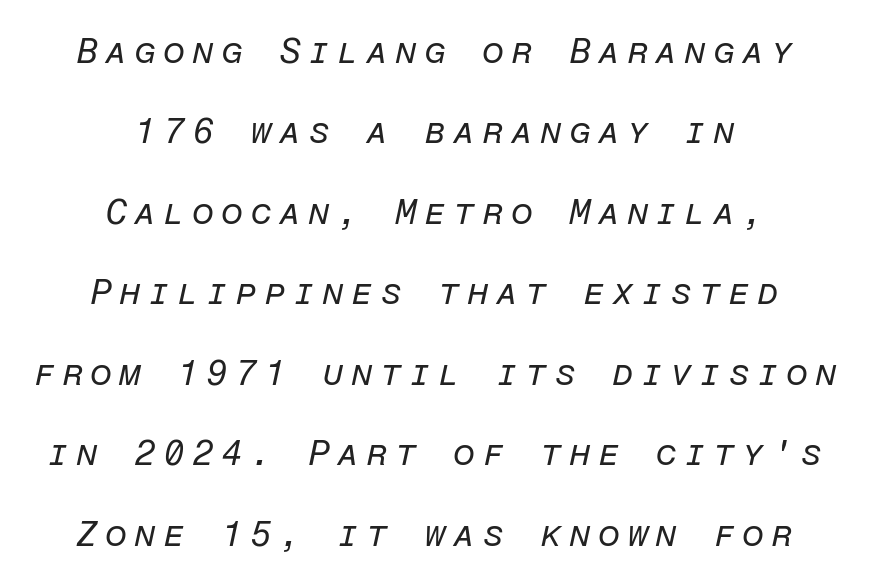
{"italic": "yes", "lean": "right", "slant_degrees": 12, "bold": "no", "weight": "regular", "width": "normal", "stroke_contrast": "low", "x_height": "medium", "monospaced": "yes", "underline": "no", "align": "center", "line_spacing": "loose", "line_spacing_ratio": 2.3, "letter_spacing": "wide", "letter_spacing_em": 0.21, "glyph_px": 35}
